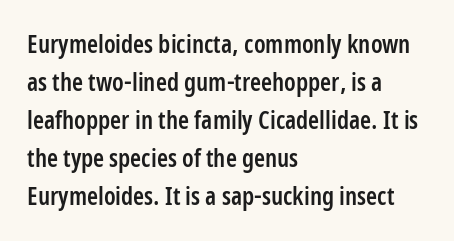
{"italic": "no", "bold": "semi", "underline": "no", "align": "left", "line_spacing": "normal", "line_spacing_ratio": 1.52, "letter_spacing": "normal", "letter_spacing_em": 0.0, "glyph_px": 25}
